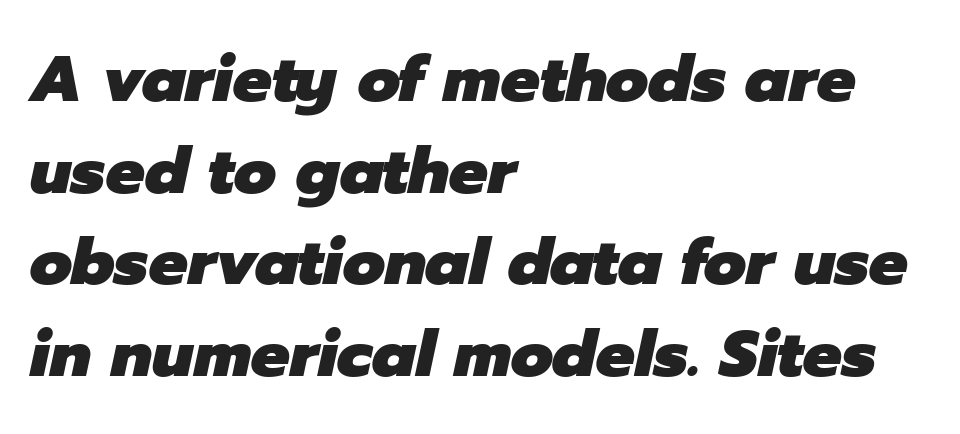
Notice how the stems are inclined rather than vertical — that's the hallmark of italics. In terms of letterspacing, this is plain default setting. Compared with typical paragraphs, the rows here are spaced about the same. The typesetter chose a ragged-right arrangement here. Just letters on the line, the space beneath them empty.
